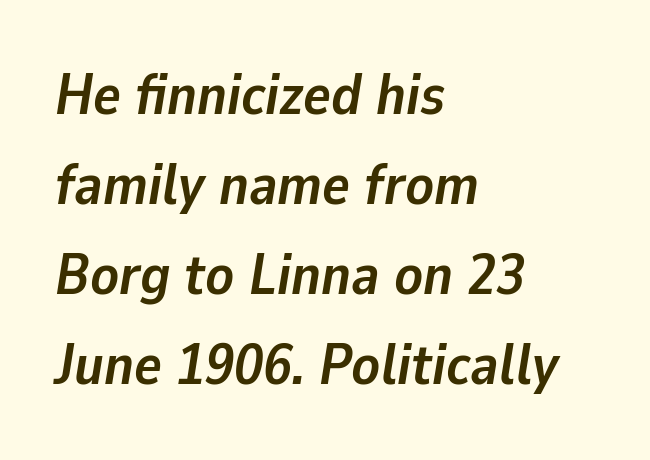
The text block is weighted toward the left margin, trailing off unevenly rightward. The rendering applies a slant to the glyphs. Characters follow at the spacing the type designer built in. Is this a fixed-width face? No — the glyphs have proportional, varying widths. Each row of text sits above clean, open space. Leading: standard.
